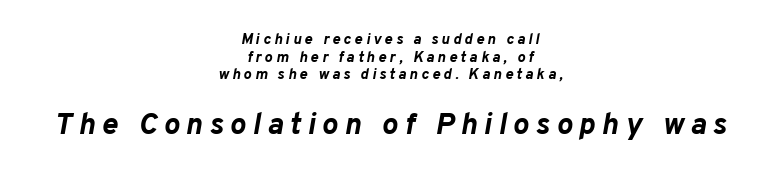
{"italic": "yes", "lean": "right", "slant_degrees": 10, "bold": "yes", "weight": "bold", "width": "normal", "stroke_contrast": "low", "x_height": "medium", "monospaced": "no", "underline": "no", "align": "center", "line_spacing_ratio": 1.17, "letter_spacing": "wide", "letter_spacing_em": 0.22, "larger_block": "second", "size_ratio": 2.0, "glyph_px": 30}
